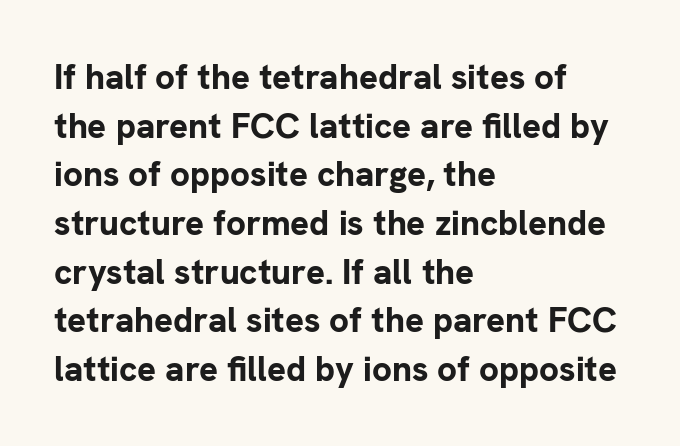
The image shows 35 px bold sans-serif type, upright; set left-aligned, normal line spacing (1.39x), normal letter spacing, not underlined; low stroke contrast and a medium x-height.
